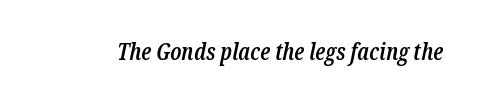
Q: Is the text bold? A: Semi-bold.
Q: Is the text italic (slanted)? A: Yes, it leans right by about 12 degrees.
Q: Is the text underlined? A: No.
Q: Is the spacing between letters normal or unusually wide? A: Normal.
